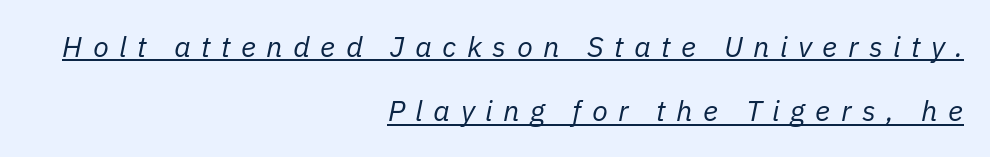
Q: Is the text bold? A: No.
Q: Is the text italic (slanted)? A: Yes, it leans right by about 11 degrees.
Q: Is the text underlined? A: Yes.
Q: How is the paragraph aligned? A: Right-aligned.
Q: Is the spacing between letters normal or unusually wide? A: Unusually wide.
Q: Is the spacing between lines tight, normal or loose? A: Loose.
Q: Width (condensed, normal, or wide)? A: Normal.
Q: Stroke contrast? A: Low.
Q: x-height? A: Medium.
Q: Monospaced? A: No.
